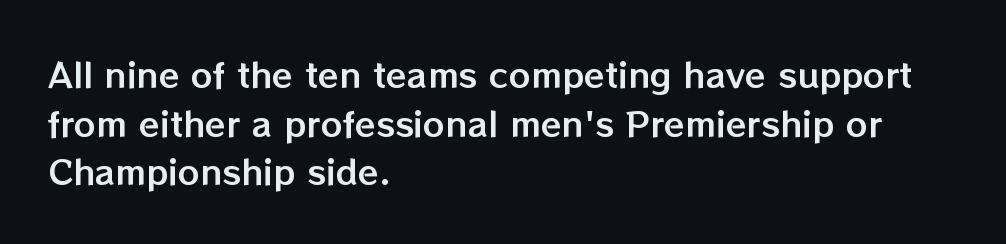
The face used here is proportionally spaced, like ordinary book or web type. Letters rest on an invisible, unmarked baseline. It's the straight-up-and-down kind of type. These lines stack with their left ends in a neat column. The line-height multiplier appears to be the usual default. Characters follow at the spacing the type designer built in.
